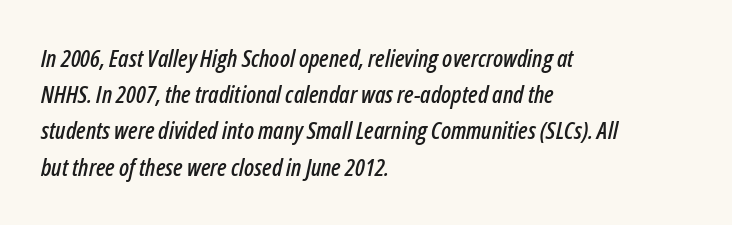
Notice how the passage keeps a crisp vertical edge on the left only. This rendering leaves character spacing at its baseline value. This block has exactly the height ordinary leading produces. Words float on clear page, feet unadorned.
